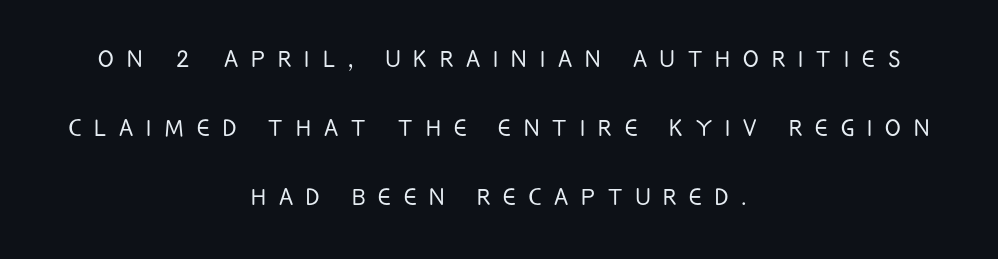
Q: Is the text bold? A: No.
Q: Is the text italic (slanted)? A: No, it is upright.
Q: Is the typeface a serif or a sans-serif typeface? A: Sans-serif.
Q: Is the text underlined? A: No.
Q: How is the paragraph aligned? A: Centered.
Q: Is the spacing between letters normal or unusually wide? A: Unusually wide.
Q: Is the spacing between lines tight, normal or loose? A: Loose.
Q: Width (condensed, normal, or wide)? A: Condensed.
Q: Stroke contrast? A: Low.
Q: x-height? A: Large.
Q: Monospaced? A: No.
